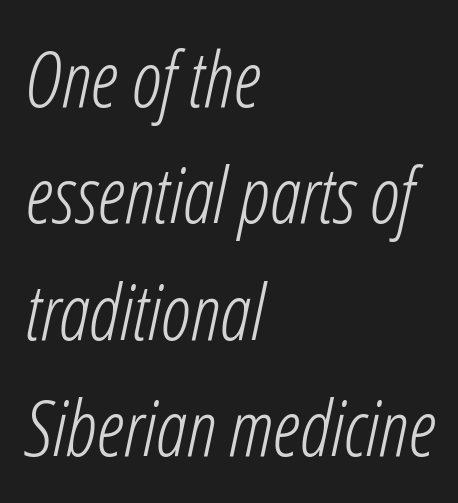
Teacher's note: observe the even left margin — that is flush-left alignment. Is the type heavy? It reads as light-to-regular instead. Each word holds together tightly as a unit, with standard inter-letter gaps. If you measured baseline to baseline, you'd find a middling distance.
